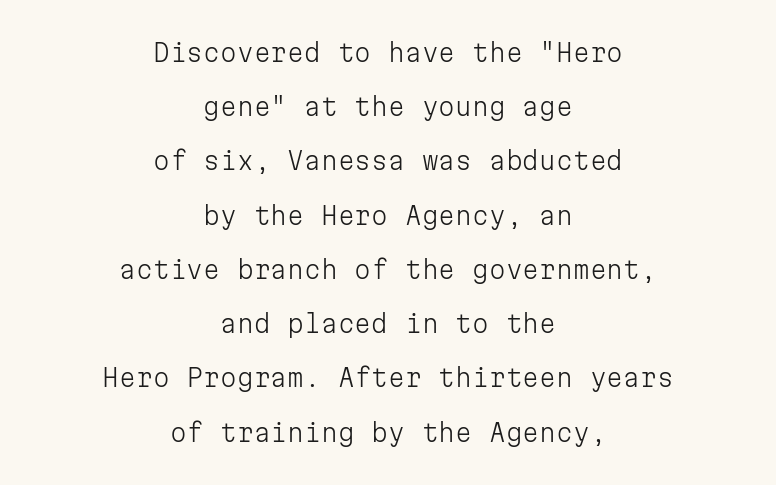
Honestly, the letter spacing is just normal — you wouldn't notice it. Nope, not italic — everything's standing straight. The passage shown stacks its lines with a broad gap. A quiet, ordinary-to-light weight characterises the typeface. Notice how the passage keeps no hard edge, just a central spine.
